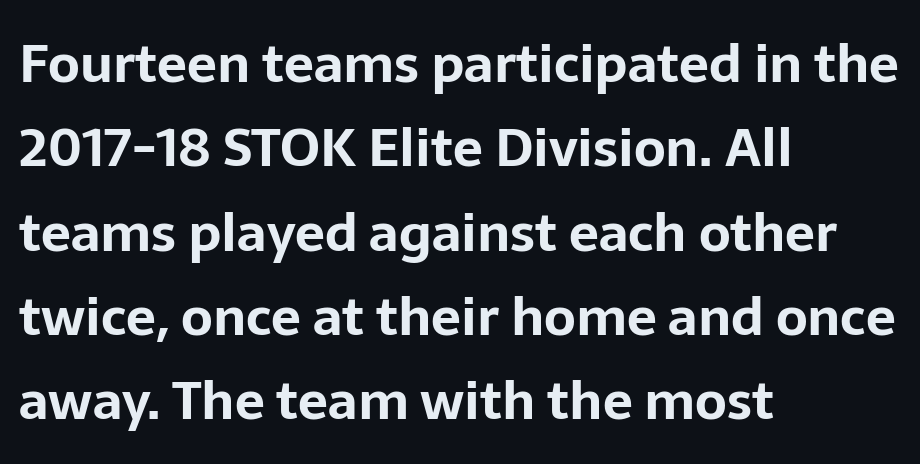
{"serif": "no", "italic": "no", "bold": "yes", "weight": "bold", "width": "normal", "stroke_contrast": "low", "x_height": "medium", "monospaced": "no", "underline": "no", "align": "left", "line_spacing": "normal", "line_spacing_ratio": 1.59, "letter_spacing": "normal", "letter_spacing_em": 0.0, "glyph_px": 53}
